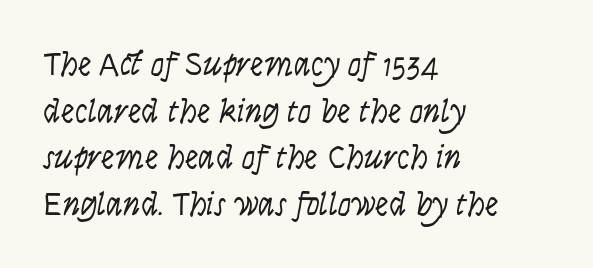
{"serif": "no", "bold": "no", "weight": "light", "width": "condensed", "stroke_contrast": "low", "x_height": "large", "monospaced": "no", "underline": "no", "align": "left", "line_spacing": "normal", "line_spacing_ratio": 1.37, "letter_spacing": "normal", "letter_spacing_em": 0.0, "glyph_px": 34}
